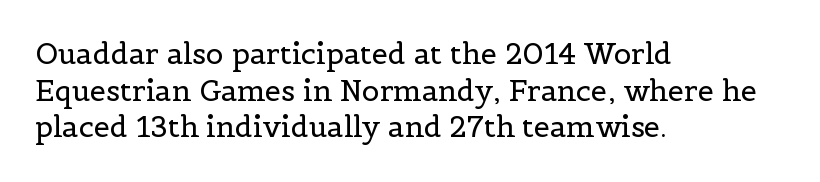
The image shows 29 px regular-weight serif type, upright; set left-aligned, normal line spacing (1.26x), normal letter spacing, not underlined; a medium x-height.
